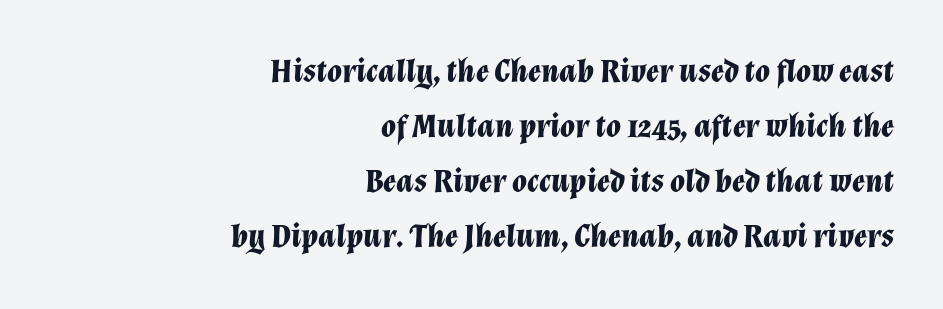
{"italic": "yes", "lean": "right", "slant_degrees": 12, "bold": "yes", "weight": "bold", "width": "normal", "stroke_contrast": "low", "x_height": "medium", "monospaced": "no", "underline": "no", "align": "right", "line_spacing": "normal", "line_spacing_ratio": 1.62, "letter_spacing": "normal", "letter_spacing_em": 0.0, "glyph_px": 34}
